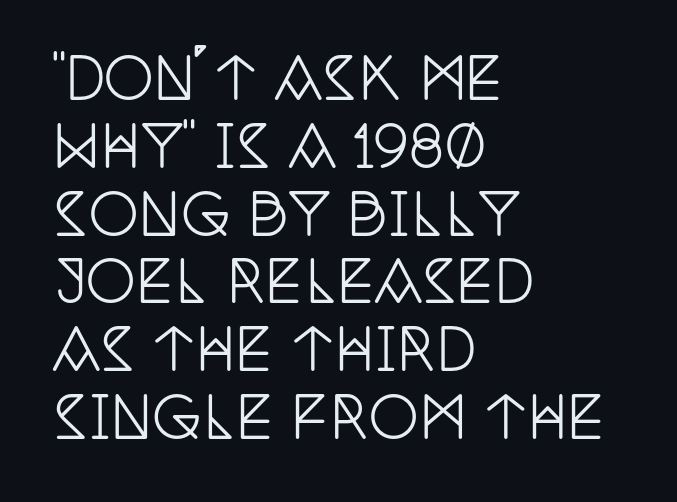
{"serif": "yes", "italic": "no", "width": "condensed", "stroke_contrast": "low", "x_height": "large", "monospaced": "no", "underline": "no", "align": "left", "line_spacing_ratio": 1.21, "letter_spacing": "normal", "letter_spacing_em": 0.0, "glyph_px": 56}
